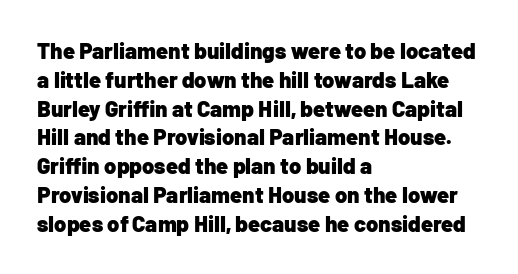
Q: Is the text bold? A: Yes.
Q: Is the text italic (slanted)? A: No, it is upright.
Q: Is the text underlined? A: No.
Q: How is the paragraph aligned? A: Left-aligned.
Q: Is the spacing between letters normal or unusually wide? A: Normal.
Q: Is the spacing between lines tight, normal or loose? A: Normal.
